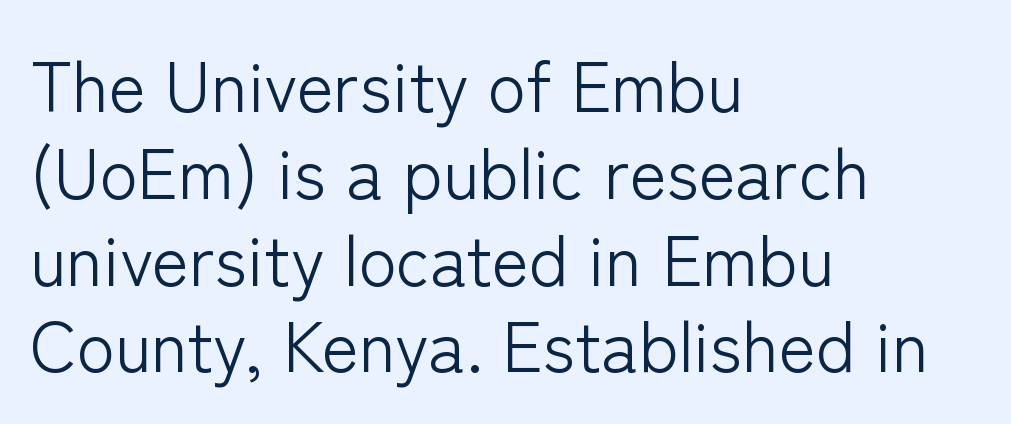
Is this a sans? Yes — the strokes have no serifs. Note the varied advance widths — an 'i' is clearly narrower than an 'm'. Type without underlining. Ascenders rise straight up at ninety degrees.
